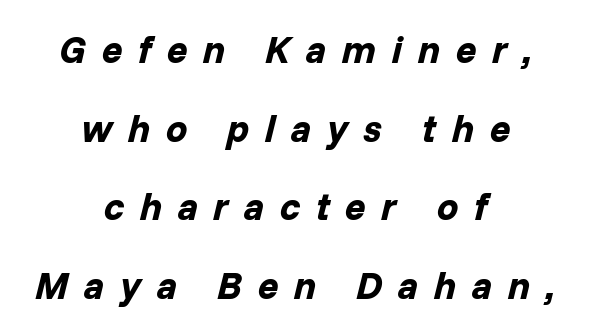
{"italic": "yes", "lean": "right", "slant_degrees": 14, "bold": "yes", "weight": "bold", "width": "normal", "stroke_contrast": "low", "x_height": "medium", "monospaced": "no", "underline": "no", "align": "center", "line_spacing": "loose", "line_spacing_ratio": 2.07, "letter_spacing": "wide", "letter_spacing_em": 0.41, "glyph_px": 38}
